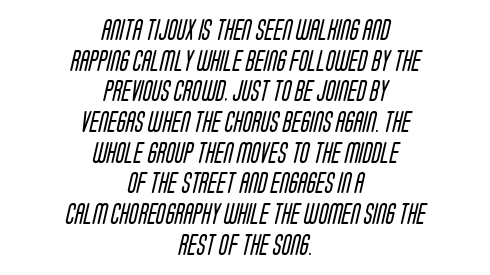
Q: Is the text bold? A: No.
Q: Is the text underlined? A: No.
Q: How is the paragraph aligned? A: Centered.
Q: Is the spacing between letters normal or unusually wide? A: Normal.
Q: Is the spacing between lines tight, normal or loose? A: Normal.
